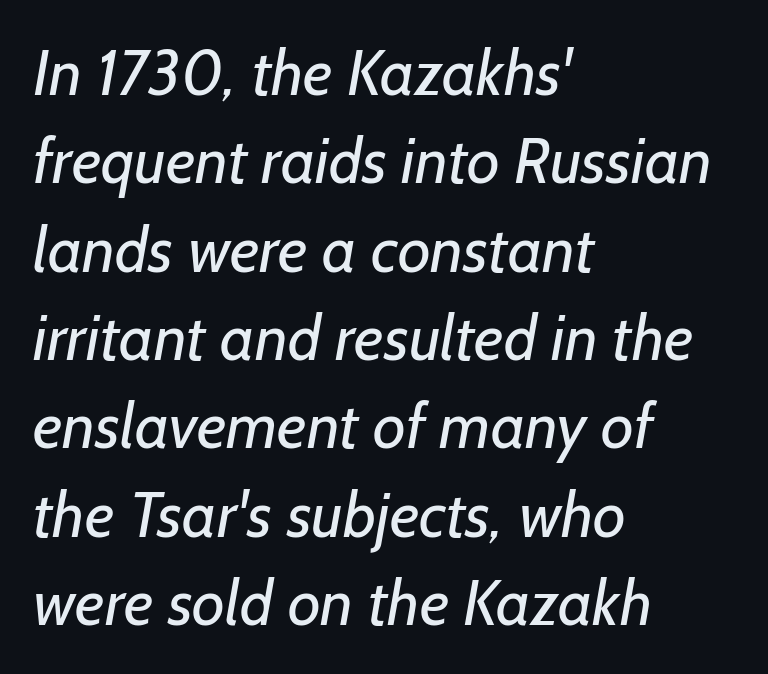
{"serif": "no", "bold": "no", "weight": "regular", "width": "normal", "stroke_contrast": "low", "x_height": "medium", "monospaced": "no", "underline": "no", "align": "left", "line_spacing": "normal", "line_spacing_ratio": 1.38, "letter_spacing": "normal", "letter_spacing_em": 0.0, "glyph_px": 64}
